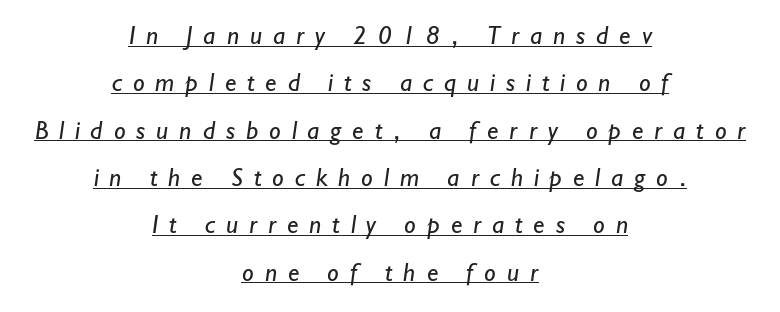
{"bold": "no", "underline": "yes", "align": "center", "line_spacing_ratio": 1.82, "letter_spacing": "wide", "letter_spacing_em": 0.42, "glyph_px": 26}
